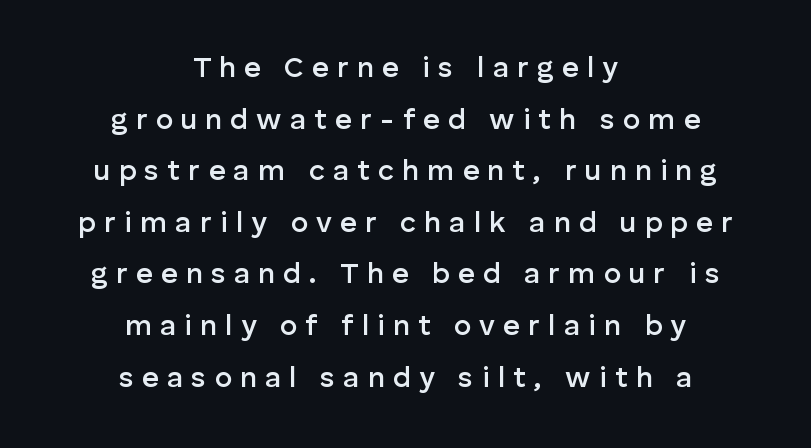
The image shows 29 px semibold sans-serif type, upright; set centered, line spacing 1.78x, unusually wide letter spacing (+0.28 em), not underlined; low stroke contrast and a medium x-height.
